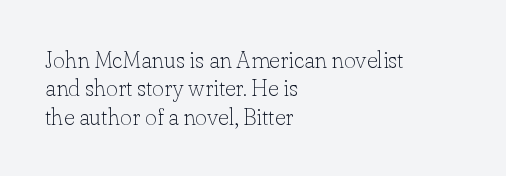
Nobody touched the tracking dial on this one. Visually the block forms a straight wall on the left and a jagged coastline on the right. Posture: upright roman. Beneath every word, the page is bare.
